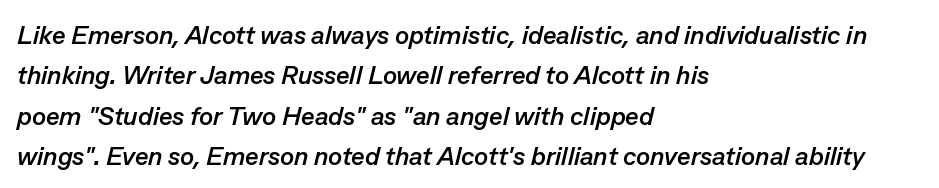
Q: Is the text bold? A: Yes.
Q: Is the text italic (slanted)? A: Yes, it leans right by about 13 degrees.
Q: Is the text underlined? A: No.
Q: How is the paragraph aligned? A: Left-aligned.
Q: Is the spacing between letters normal or unusually wide? A: Normal.
Q: Is the spacing between lines tight, normal or loose? A: Normal.
